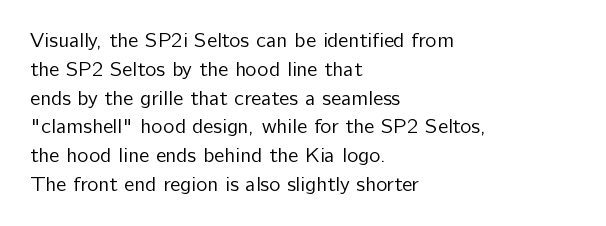
Each new line begins a customary step beneath the previous one. Stems here are at most as thick as an everyday book face. Words appear dense and cohesive because spacing is normal. Descenders hang freely into open space. The axis of the letterforms is exactly vertical.
